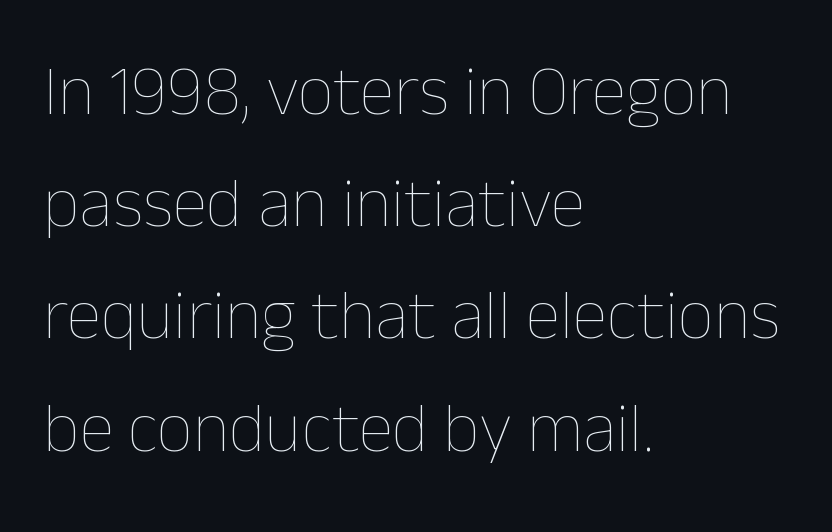
Q: Is the text bold? A: No.
Q: Is the text italic (slanted)? A: No, it is upright.
Q: Is the text underlined? A: No.
Q: How is the paragraph aligned? A: Left-aligned.
Q: Is the spacing between letters normal or unusually wide? A: Normal.
Q: Is the spacing between lines tight, normal or loose? A: Normal.
Q: Width (condensed, normal, or wide)? A: Normal.
Q: Stroke contrast? A: Low.
Q: x-height? A: Medium.
Q: Monospaced? A: No.
